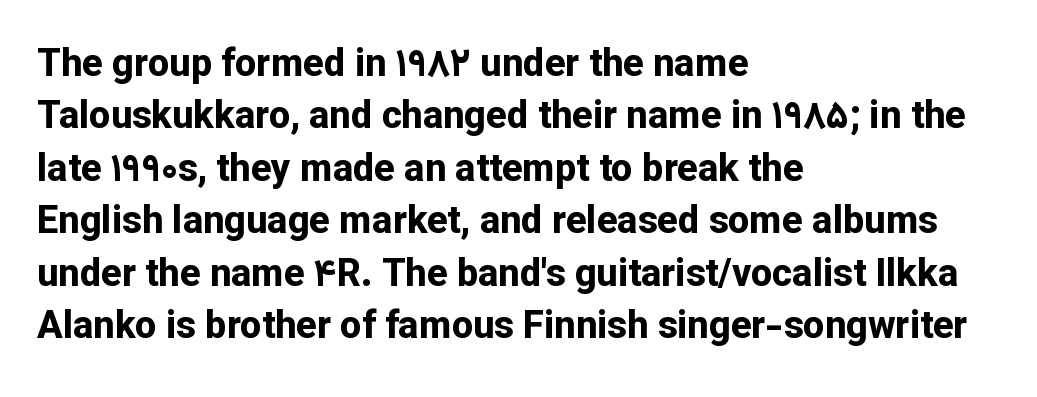
{"serif": "no", "italic": "no", "bold": "yes", "weight": "bold", "width": "normal", "stroke_contrast": "low", "x_height": "medium", "monospaced": "no", "underline": "no", "align": "left", "line_spacing": "normal", "line_spacing_ratio": 1.38, "letter_spacing": "normal", "letter_spacing_em": 0.0, "glyph_px": 38}
